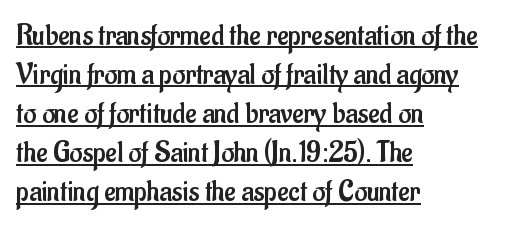
{"serif": "no", "italic": "no", "bold": "no", "weight": "regular", "width": "condensed", "stroke_contrast": "low", "x_height": "small", "monospaced": "no", "underline": "yes", "align": "left", "line_spacing": "normal", "line_spacing_ratio": 1.26, "letter_spacing": "normal", "letter_spacing_em": 0.0, "glyph_px": 31}
